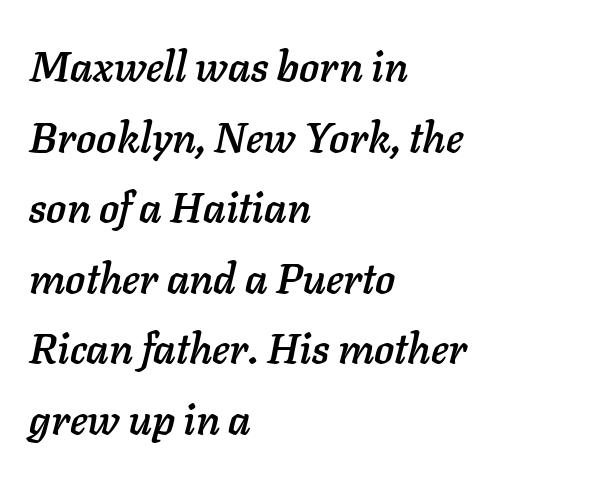
Q: Is the text italic (slanted)? A: Yes, it leans right by about 11 degrees.
Q: Is the text underlined? A: No.
Q: How is the paragraph aligned? A: Left-aligned.
Q: Is the spacing between letters normal or unusually wide? A: Normal.
Q: Is the spacing between lines tight, normal or loose? A: Normal.
Q: Width (condensed, normal, or wide)? A: Normal.
Q: Stroke contrast? A: Low.
Q: x-height? A: Medium.
Q: Monospaced? A: No.
